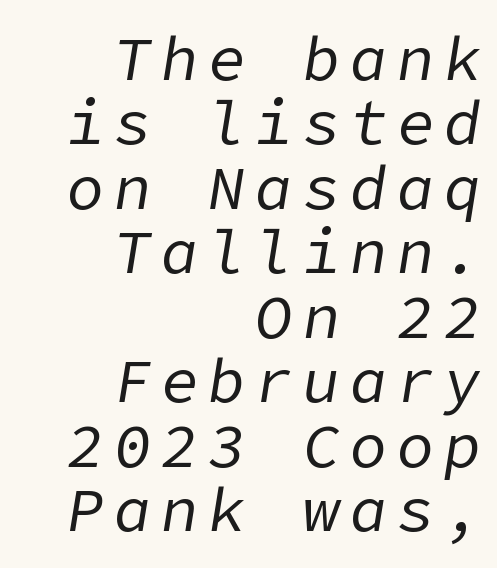
Q: Is the text bold? A: No.
Q: Is the text italic (slanted)? A: Yes, it leans right by about 9 degrees.
Q: Is the text underlined? A: No.
Q: How is the paragraph aligned? A: Right-aligned.
Q: Is the spacing between lines tight, normal or loose? A: Tight.
Q: Width (condensed, normal, or wide)? A: Normal.
Q: Stroke contrast? A: Low.
Q: x-height? A: Medium.
